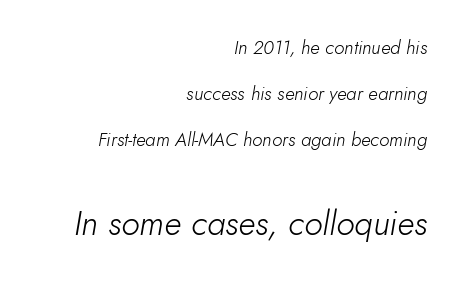
The image shows 34 px light type, italic (leaning right); set right-aligned, loose line spacing (2.42x), normal letter spacing, not underlined; the second (bottom) block is 1.79x larger; low stroke contrast and a small x-height.
